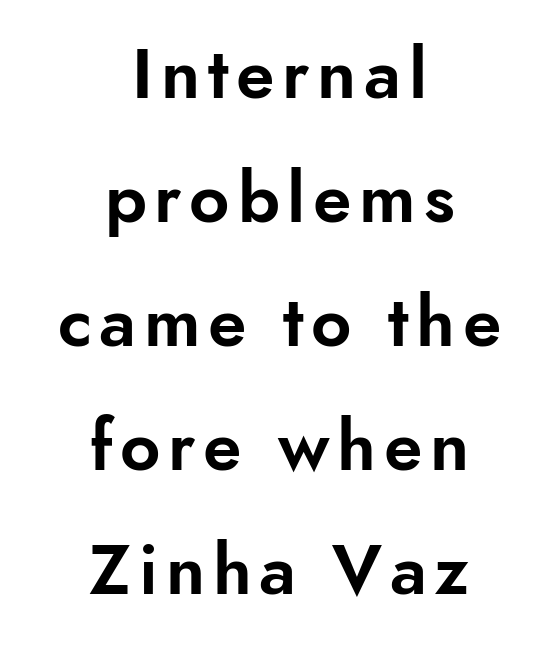
The lines are quadded center. The letters carry no serifs — their stems end cleanly without finishing strokes. You could not count columns in this text — the font is proportionally spaced. Anything drawn beneath the words? Only blank space. Posture: straight, roman, zero tilt.
